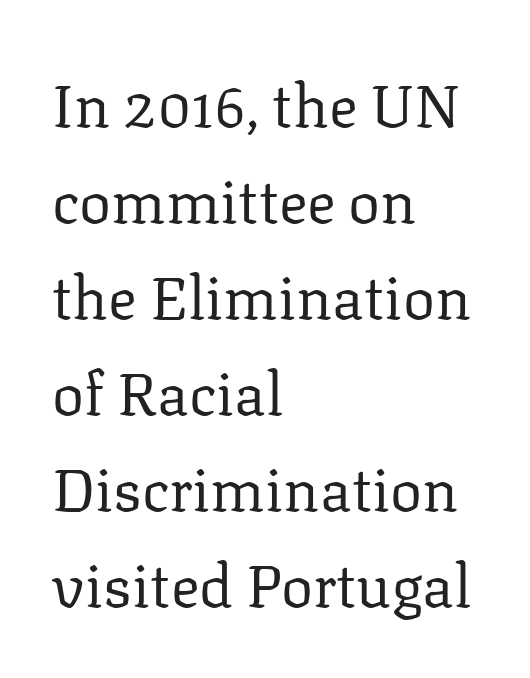
Q: Is the text bold? A: No.
Q: Is the text italic (slanted)? A: No, it is upright.
Q: Is the typeface a serif or a sans-serif typeface? A: Serif.
Q: Is the text underlined? A: No.
Q: How is the paragraph aligned? A: Left-aligned.
Q: Is the spacing between letters normal or unusually wide? A: Normal.
Q: Is the spacing between lines tight, normal or loose? A: Normal.
Q: Width (condensed, normal, or wide)? A: Normal.
Q: Stroke contrast? A: Low.
Q: x-height? A: Medium.
Q: Monospaced? A: No.
